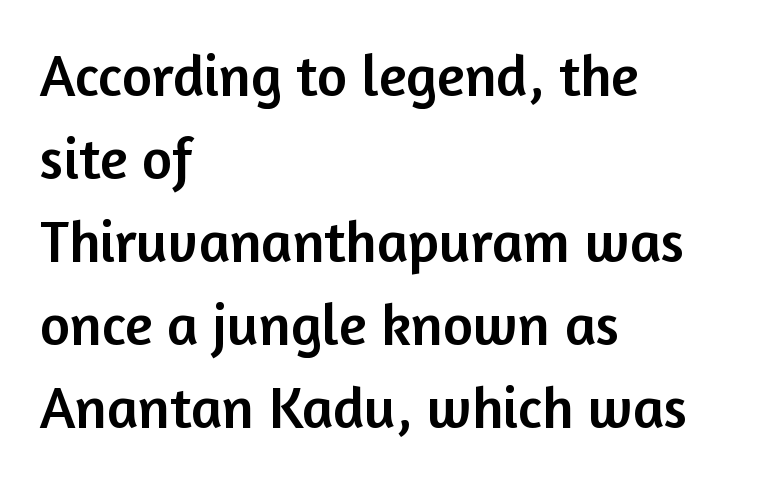
The face used here is a sans, in the tradition of grotesques and geometrics. The lines in this sample share a left origin and differ only in where they stop. Note the varied advance widths — an 'i' is clearly narrower than an 'm'. The lettering stays uniformly vertical, giving the passage a roman look. Compared with typical body copy, the letter spacing here is the same. This block has exactly the height ordinary leading produces.
